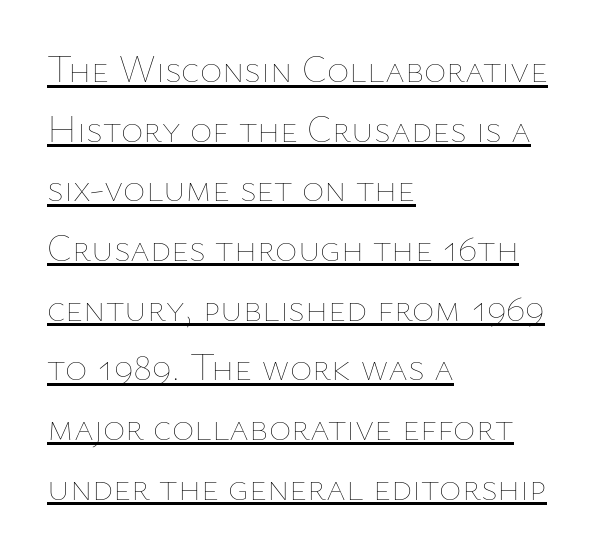
The passage is arranged the way most books set body copy — flush left. Emphasis is given by a line drawn under the lettering. The face looks like a standard text weight, possibly lighter. This is roman type, the default non-slanted kind. The face used here is proportionally spaced, like ordinary book or web type. Compared with typical body copy, the letter spacing here is the same.
